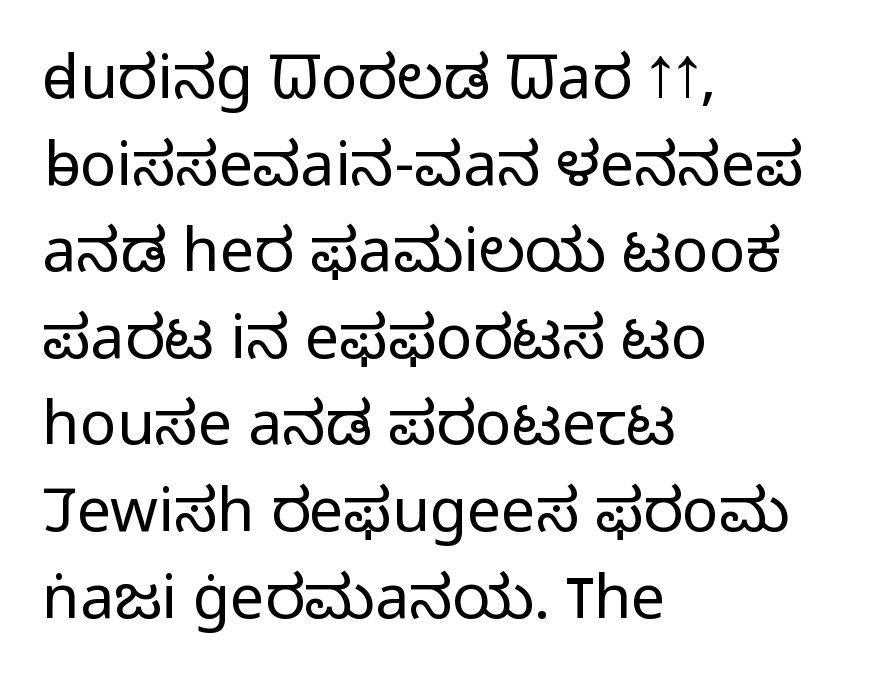
The image shows 61 px light sans-serif type, upright; set left-aligned, normal line spacing (1.42x), normal letter spacing, not underlined; low stroke contrast and a medium x-height.
